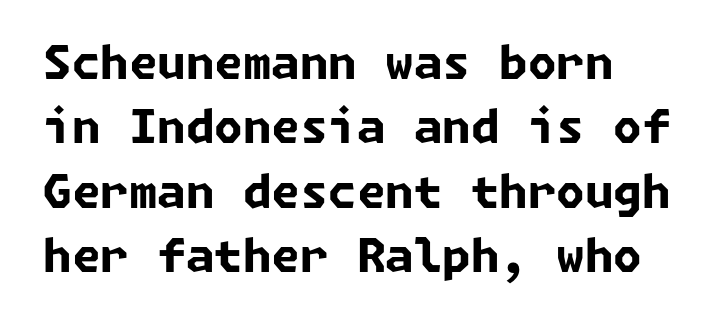
No extra tracking has been applied to these lines. Descenders are the only things crossing below the line. The font family rendered here belongs to the sans-serif group. Students, observe: this is what conventionally led text looks like. The text block is weighted toward the left margin, trailing off unevenly rightward.
